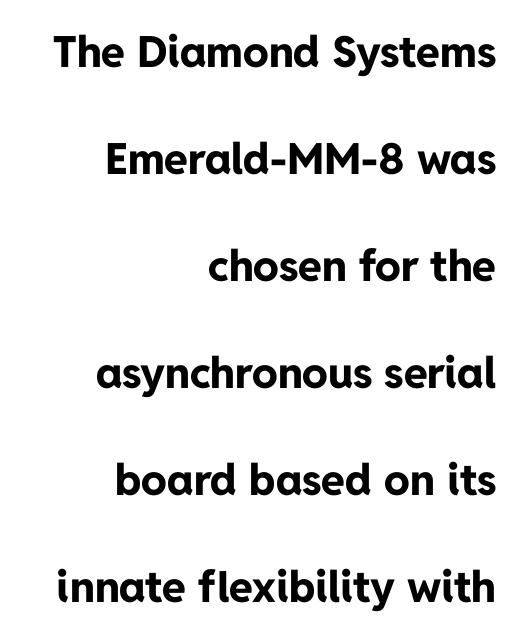
{"serif": "no", "italic": "no", "bold": "yes", "weight": "bold", "width": "normal", "stroke_contrast": "low", "x_height": "medium", "monospaced": "no", "underline": "no", "align": "right", "line_spacing": "loose", "line_spacing_ratio": 2.49, "letter_spacing": "normal", "letter_spacing_em": 0.0, "glyph_px": 43}
